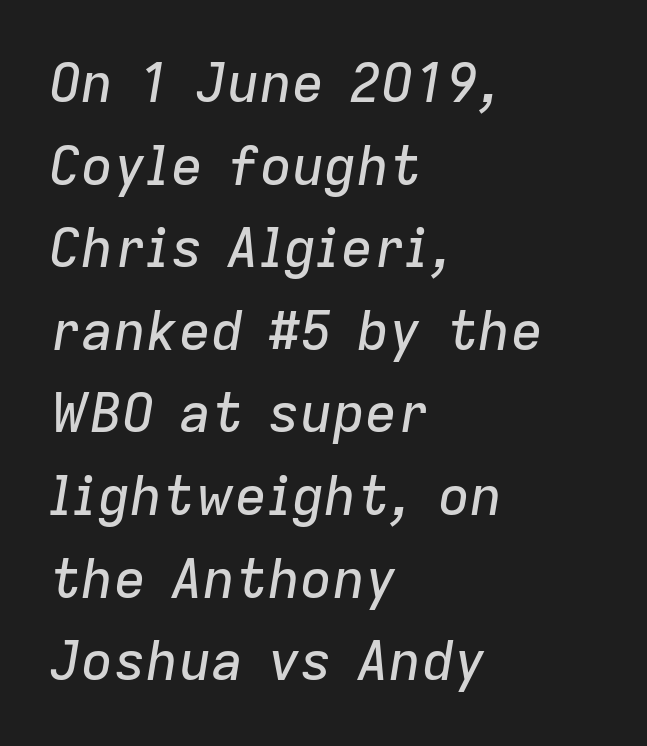
Q: Is the text italic (slanted)? A: Yes, it leans right by about 9 degrees.
Q: Is the text underlined? A: No.
Q: How is the paragraph aligned? A: Left-aligned.
Q: Is the spacing between letters normal or unusually wide? A: Normal.
Q: Is the spacing between lines tight, normal or loose? A: Normal.
Q: Width (condensed, normal, or wide)? A: Normal.
Q: Stroke contrast? A: Low.
Q: x-height? A: Medium.
Q: Monospaced? A: No.
